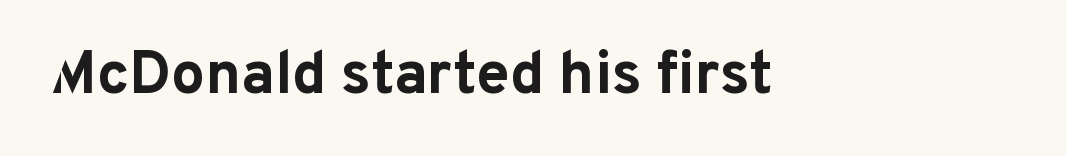
The image shows 60 px bold sans-serif type, upright; set left-aligned, normal letter spacing, not underlined; low stroke contrast and a medium x-height.
